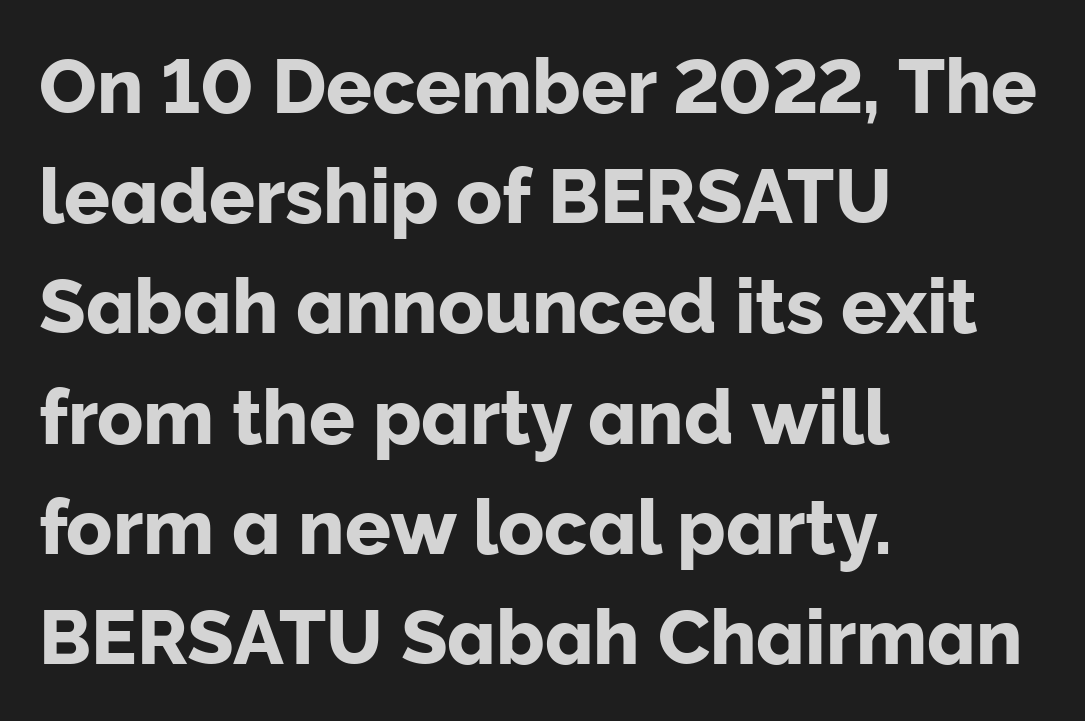
Does the type have serifs? No, each stem ends abruptly. Is this a fixed-width face? No — the glyphs have proportional, varying widths. These lines stack with their left ends in a neat column. The zone under the glyphs is completely vacant.
